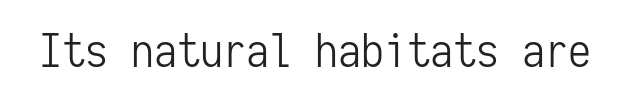
{"serif": "no", "italic": "no", "bold": "no", "weight": "light", "width": "condensed", "stroke_contrast": "low", "x_height": "medium", "monospaced": "yes", "underline": "no", "letter_spacing": "normal", "letter_spacing_em": 0.0, "glyph_px": 46}
